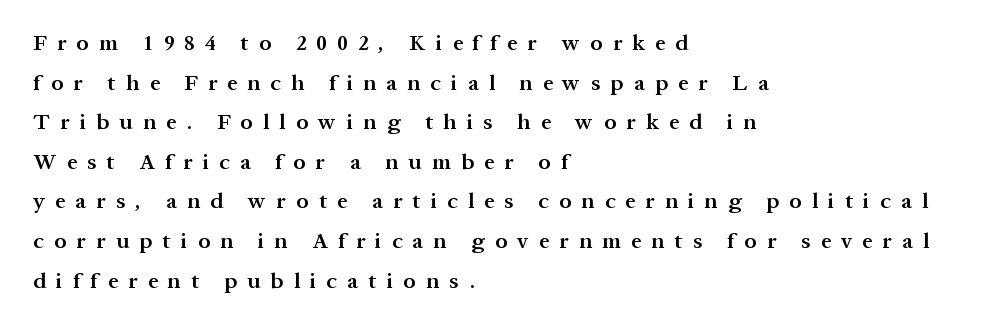
{"italic": "no", "bold": "semi", "underline": "no", "align": "left", "line_spacing_ratio": 1.8, "letter_spacing": "wide", "letter_spacing_em": 0.47, "glyph_px": 22}
